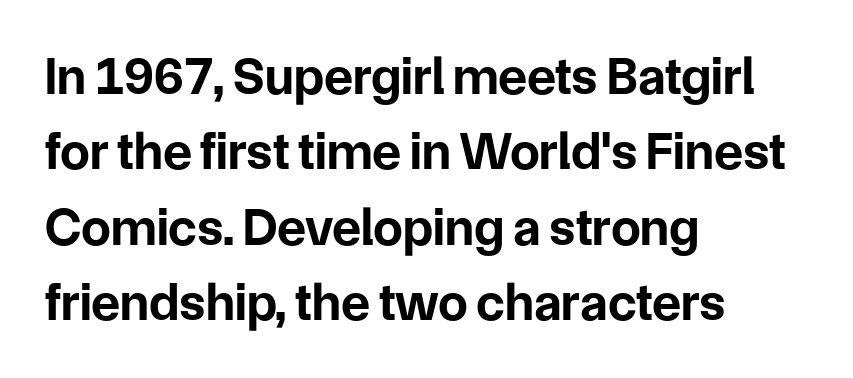
Does the leading feel generous? No, just average. Rule under the text: the space is simply empty. The letters advance in unequal steps, a hallmark of proportional type. You can tell it's not italic because the verticals are truly vertical. Examine the stroke ends and you'll find no serifs.
